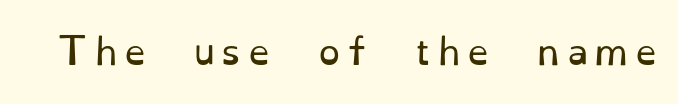
The image shows 35 px regular-weight type, upright; set not underlined; low stroke contrast and a small x-height.
